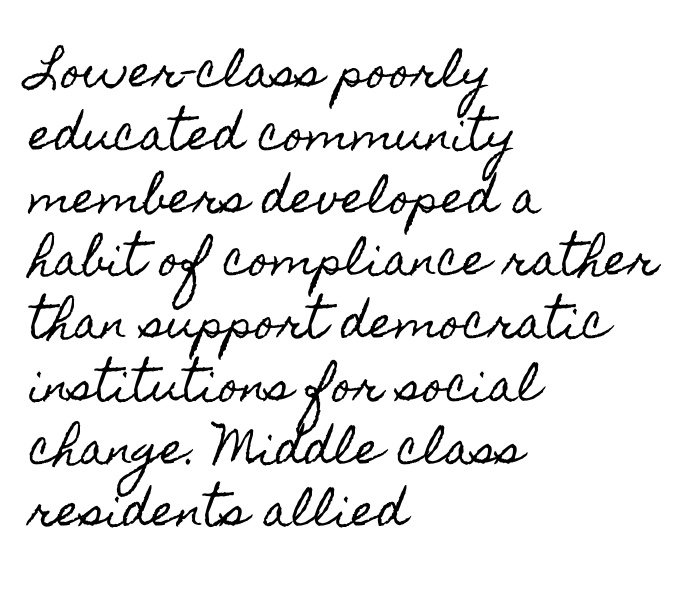
The tracking reads as untouched default to a designer's eye. Is this a fixed-width face? No — the glyphs have proportional, varying widths. The lines in this sample share a left origin and differ only in where they stop. Quick note: interline space is typical.
